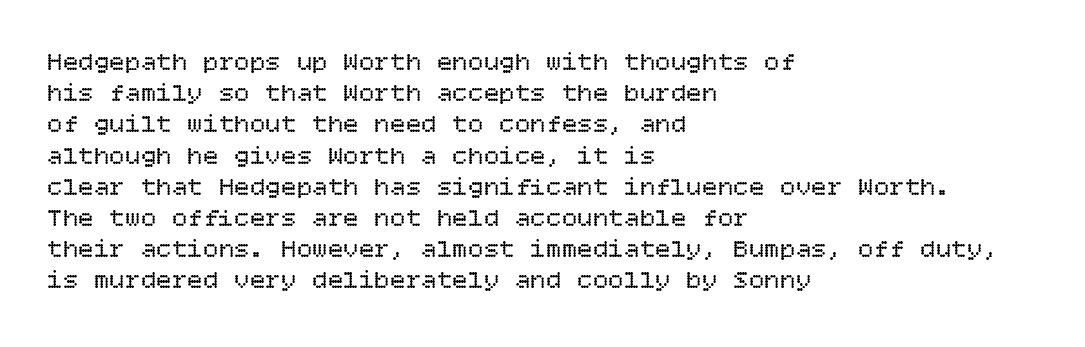
One-word summary of the alignment: left. In terms of letterspacing, this is plain default setting. The words here are not underlined. The characters are drawn with everyday or finer stroke widths. The letters stand straight up with perfectly vertical stems.
